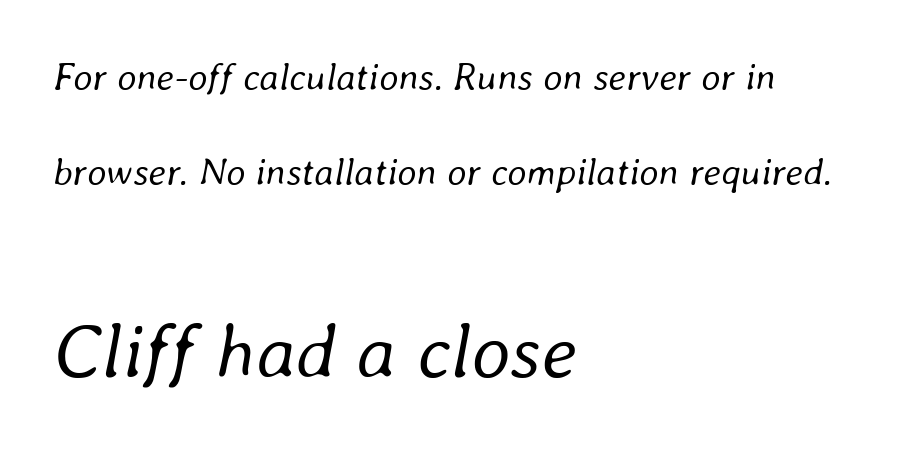
{"italic": "yes", "lean": "right", "slant_degrees": 8, "bold": "no", "weight": "regular", "width": "normal", "stroke_contrast": "low", "x_height": "medium", "monospaced": "no", "underline": "no", "align": "left", "line_spacing": "loose", "line_spacing_ratio": 2.49, "letter_spacing": "normal", "letter_spacing_em": 0.0, "larger_block": "second", "size_ratio": 2.03, "glyph_px": 77}
